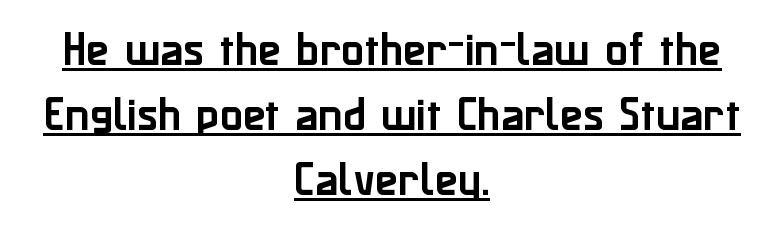
The lines in this sample share a center point and differ in where they start and stop. A typesetter would call this proportional, since set widths differ per character. The line texture is even and compact thanks to regular tracking. These characters rest on top of a visible drawn line. Characters remain perfectly vertical along every line. The face used here is a sans, in the tradition of grotesques and geometrics.
